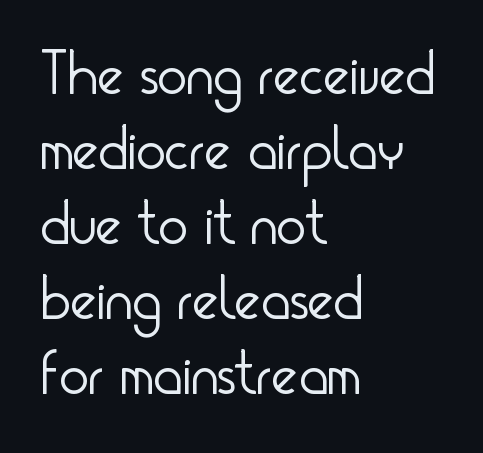
The face used here is a sans, in the tradition of grotesques and geometrics. A student would call this left alignment; a typographer would say flush left, rag right. No italicization has been applied; the sample stays upright. Proportional: the letters do not fall into vertical columns. Weight: in the light-to-regular range. Tracking here is standard; glyphs follow each other at the usual distance.
